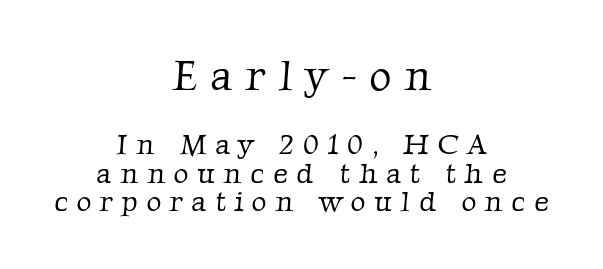
The image shows 43 px light serif type; set centered, tight line spacing (0.99x), unusually wide letter spacing (+0.3 em), not underlined; the first (top) block is 1.48x larger; low stroke contrast and a medium x-height.
